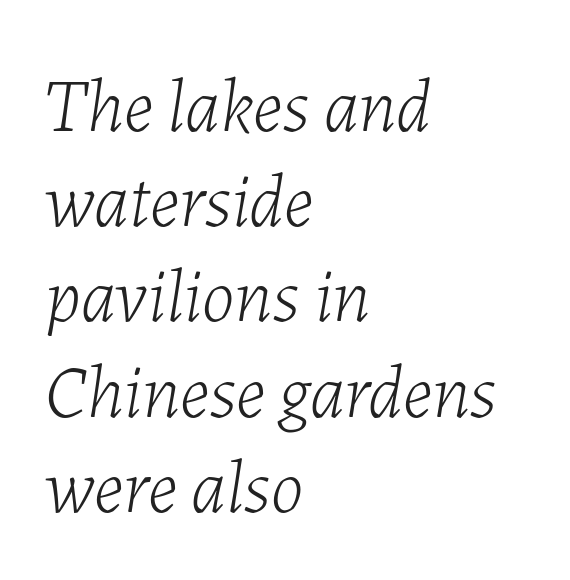
The image shows 75 px light type, italic (leaning right); set left-aligned, normal line spacing (1.27x), normal letter spacing, not underlined; low stroke contrast and a medium x-height.
